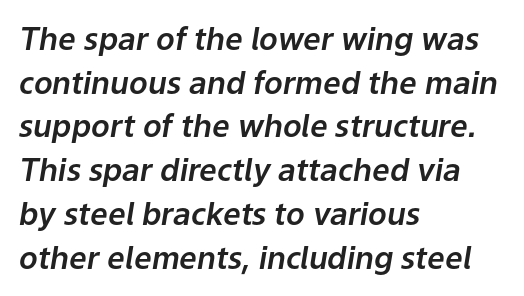
The leading is moderate, giving the passage an even texture. Characters follow at the spacing the type designer built in. Each letter keeps its own natural width here, so spacing adapts to shape. The glyphs look as if they've been sheared to an angle. Descender tails drop into unmarked territory. Alignment: flush left.
